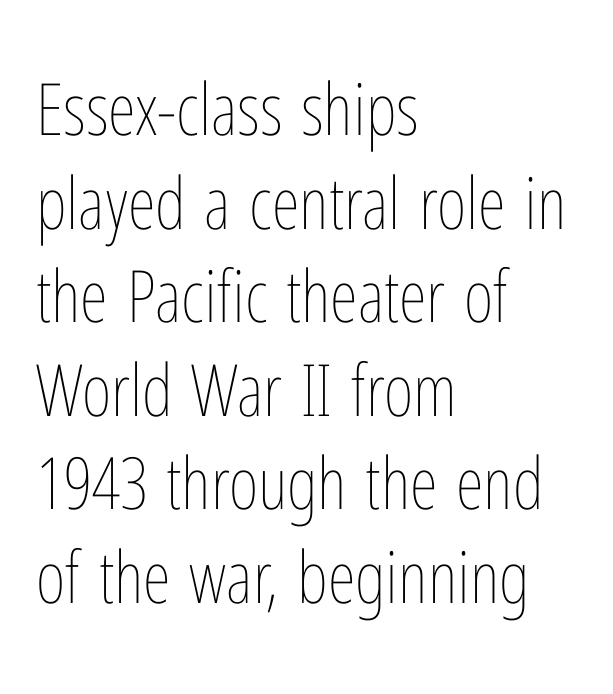
Stroke mass is kept to a normal reading level or below. What's the leading like? Ordinary, nothing unusual. Standard letterfit; no display-style spreading of the glyphs. Honestly, there is no underline to notice here at all. Ordinary non-slanted type is in use. This rendering uses left alignment, leaving the right contour irregular.
